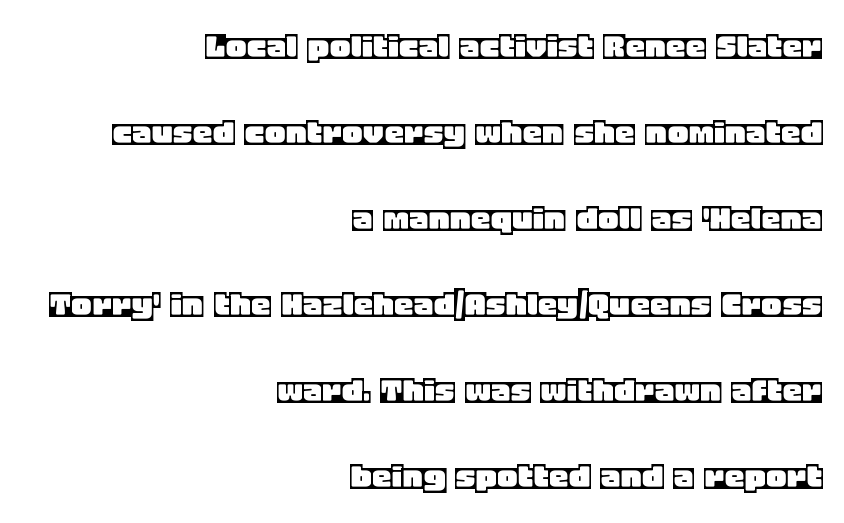
Q: Is the text italic (slanted)? A: No, it is upright.
Q: Is the text underlined? A: No.
Q: How is the paragraph aligned? A: Right-aligned.
Q: Is the spacing between letters normal or unusually wide? A: Normal.
Q: Is the spacing between lines tight, normal or loose? A: Loose.
Q: Width (condensed, normal, or wide)? A: Normal.
Q: x-height? A: Large.
Q: Monospaced? A: No.
